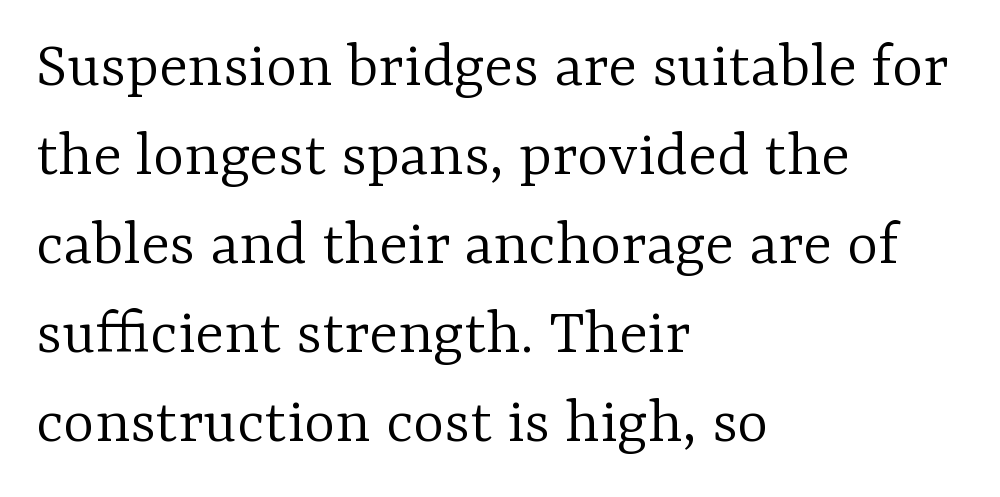
Is this a heavy cut? Hardly; it is regular or lighter. Alignment: flush left. In terms of letterspacing, this is plain default setting. The text was rendered using a seriffed face with decorative stroke endings.
